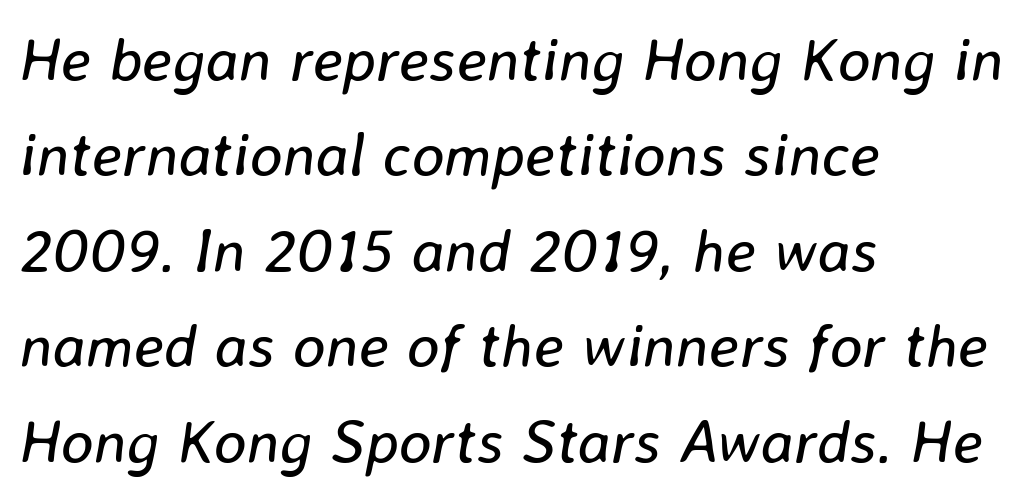
Q: Is the text bold? A: No.
Q: Is the text italic (slanted)? A: Yes, it leans right by about 8 degrees.
Q: Is the text underlined? A: No.
Q: How is the paragraph aligned? A: Left-aligned.
Q: Is the spacing between letters normal or unusually wide? A: Normal.
Q: Is the spacing between lines tight, normal or loose? A: Normal.
Q: Width (condensed, normal, or wide)? A: Normal.
Q: Stroke contrast? A: Low.
Q: x-height? A: Medium.
Q: Monospaced? A: No.
